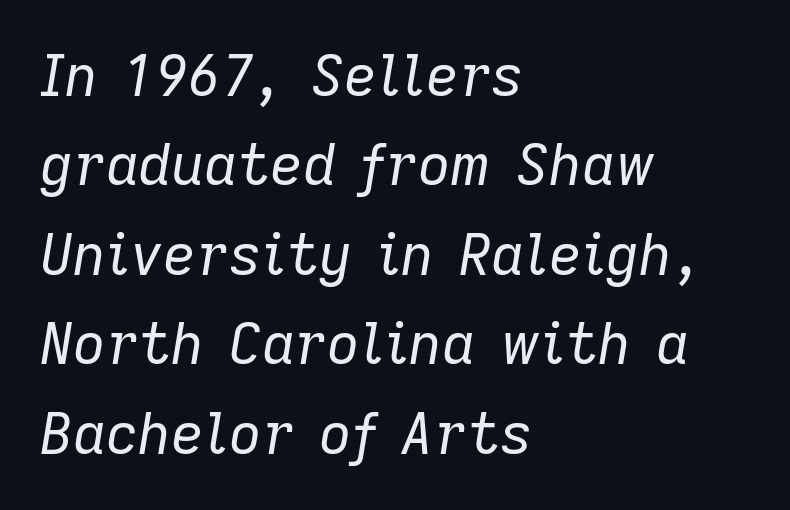
The image shows 57 px regular-weight type, italic (leaning right); set left-aligned, normal line spacing (1.57x), normal letter spacing, not underlined; low stroke contrast and a medium x-height.
